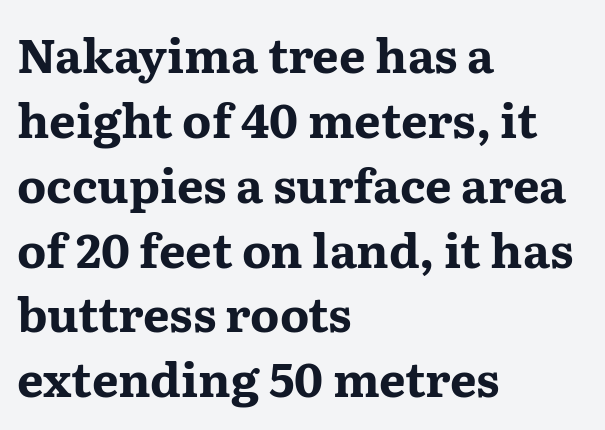
What's the leading like? Ordinary, nothing unusual. Quick note: not italic, upright. Words appear dense and cohesive because spacing is normal. Each glyph is drawn with heavy, bold strokes. The passage is arranged the way most books set body copy — flush left. Varying glyph widths throughout — classic text-font behaviour.
